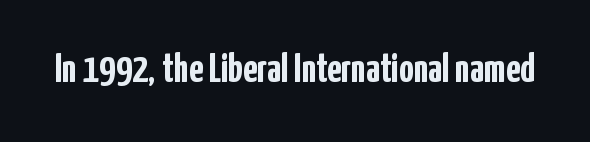
A full-strength bold gives these letters their thick strokes. Here the glyphs are tracked normally, forming tight word shapes. No feet cap the strokes, marking this as sans-serif type. It's the straight-up-and-down kind of type.
